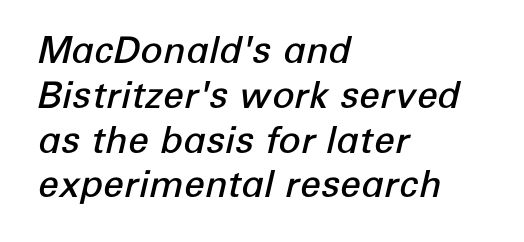
The image shows 37 px semibold type, italic (leaning right); set left-aligned, line spacing 1.21x, normal letter spacing, not underlined; low stroke contrast and a medium x-height.
